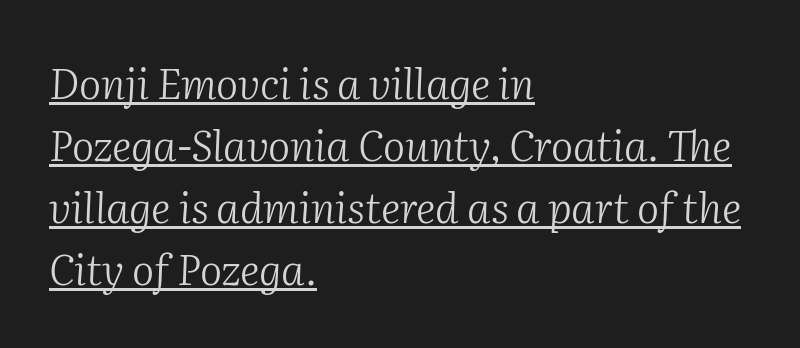
Q: Is the text bold? A: No.
Q: Is the text italic (slanted)? A: Yes, it leans right by about 2 degrees.
Q: Is the typeface a serif or a sans-serif typeface? A: Serif.
Q: Is the text underlined? A: Yes.
Q: How is the paragraph aligned? A: Left-aligned.
Q: Is the spacing between letters normal or unusually wide? A: Normal.
Q: Is the spacing between lines tight, normal or loose? A: Normal.
Q: Width (condensed, normal, or wide)? A: Normal.
Q: Stroke contrast? A: Medium.
Q: x-height? A: Medium.
Q: Monospaced? A: No.
